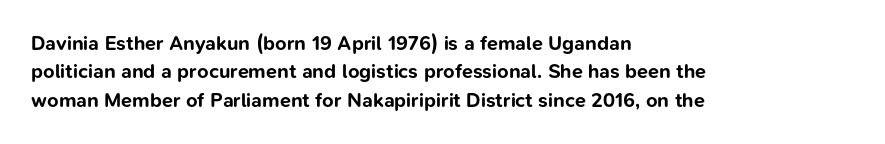
The image shows 20 px bold type, upright; set left-aligned, normal line spacing (1.42x), normal letter spacing, not underlined.
